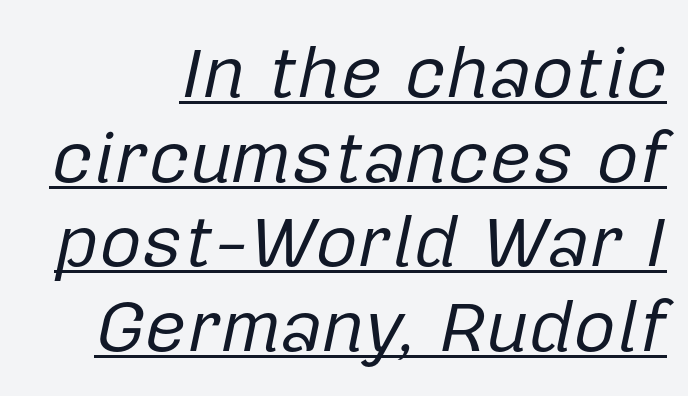
{"italic": "yes", "lean": "right", "slant_degrees": 12, "bold": "no", "weight": "regular", "width": "normal", "stroke_contrast": "low", "x_height": "medium", "monospaced": "no", "underline": "yes", "align": "right", "line_spacing_ratio": 1.16, "letter_spacing": "normal", "letter_spacing_em": 0.0, "glyph_px": 73}
